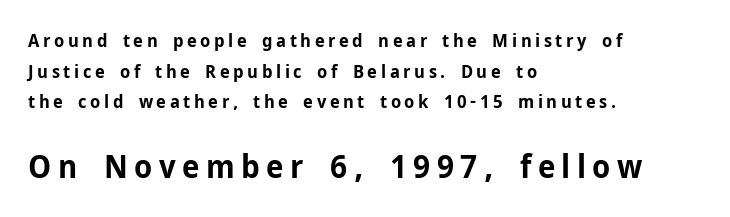
Q: Is the text bold? A: Yes.
Q: Is the text italic (slanted)? A: No, it is upright.
Q: Is the typeface a serif or a sans-serif typeface? A: Sans-serif.
Q: Is the text underlined? A: No.
Q: How is the paragraph aligned? A: Left-aligned.
Q: Is the spacing between letters normal or unusually wide? A: Unusually wide.
Q: Is the spacing between lines tight, normal or loose? A: Normal.
Q: Which block of text is set in a larger size, the first (top) or the second (bottom)? A: The second (bottom) one.
Q: Width (condensed, normal, or wide)? A: Normal.
Q: Stroke contrast? A: Low.
Q: x-height? A: Medium.
Q: Monospaced? A: No.
